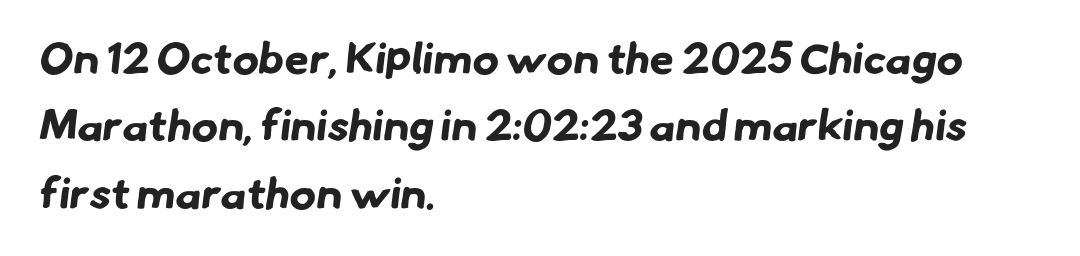
The image shows 44 px bold sans-serif type; set left-aligned, normal line spacing (1.53x), normal letter spacing, not underlined; low stroke contrast and a small x-height.
